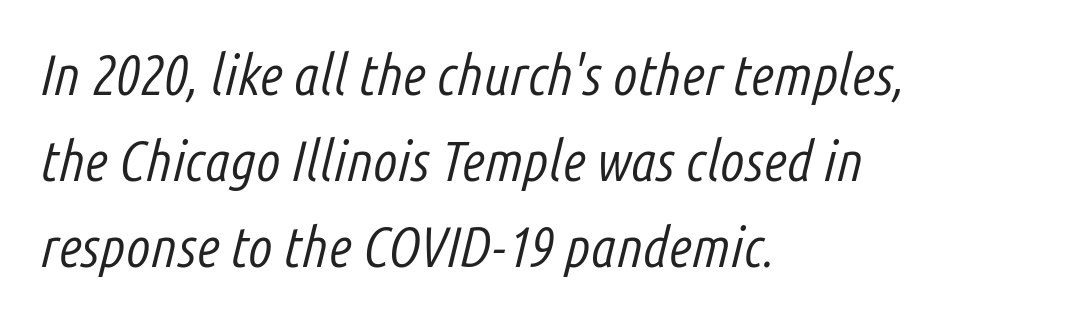
Q: Is the text bold? A: No.
Q: Is the text italic (slanted)? A: Yes, it leans right by about 14 degrees.
Q: Is the text underlined? A: No.
Q: How is the paragraph aligned? A: Left-aligned.
Q: Is the spacing between letters normal or unusually wide? A: Normal.
Q: Is the spacing between lines tight, normal or loose? A: Normal.
Q: Width (condensed, normal, or wide)? A: Condensed.
Q: Stroke contrast? A: Low.
Q: x-height? A: Medium.
Q: Monospaced? A: No.
